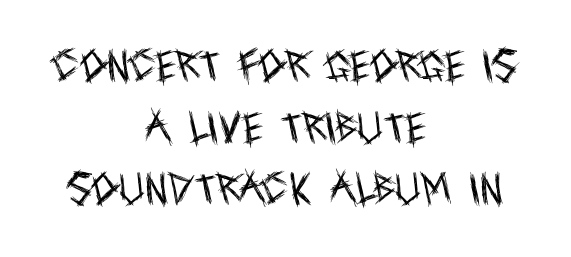
{"serif": "no", "italic": "no", "bold": "no", "weight": "regular", "width": "condensed", "x_height": "large", "monospaced": "no", "underline": "no", "align": "center", "line_spacing_ratio": 1.76, "letter_spacing": "normal", "letter_spacing_em": 0.0, "glyph_px": 35}
